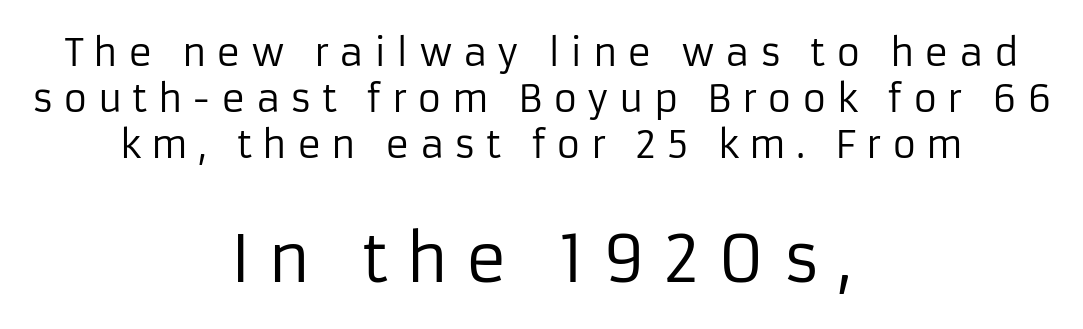
The image shows 64 px regular-weight sans-serif type, upright; set centered, normal line spacing (1.25x), unusually wide letter spacing (+0.27 em), not underlined; the second (bottom) block is 1.73x larger; low stroke contrast and a medium x-height.
